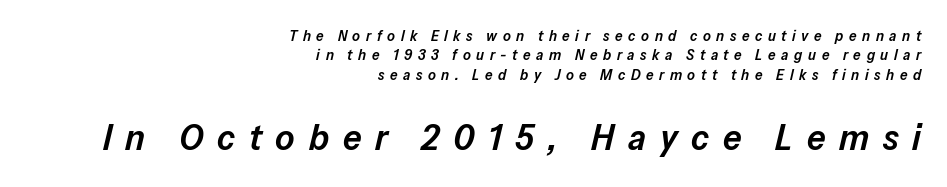
Q: Is the text bold? A: Semi-bold.
Q: Is the text italic (slanted)? A: Yes, it leans right by about 13 degrees.
Q: Is the text underlined? A: No.
Q: How is the paragraph aligned? A: Right-aligned.
Q: Is the spacing between letters normal or unusually wide? A: Unusually wide.
Q: Is the spacing between lines tight, normal or loose? A: Normal.
Q: Which block of text is set in a larger size, the first (top) or the second (bottom)? A: The second (bottom) one.
Q: Width (condensed, normal, or wide)? A: Normal.
Q: Stroke contrast? A: Low.
Q: x-height? A: Medium.
Q: Monospaced? A: No.
